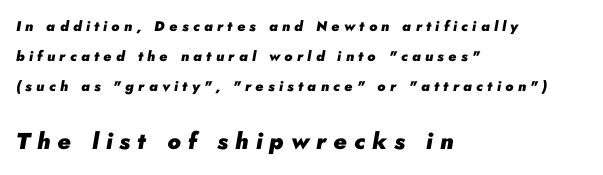
The image shows 23 px bold type, italic (leaning right); set left-aligned, loose line spacing (2.14x), unusually wide letter spacing (+0.31 em), not underlined; the second (bottom) block is 1.64x larger.
